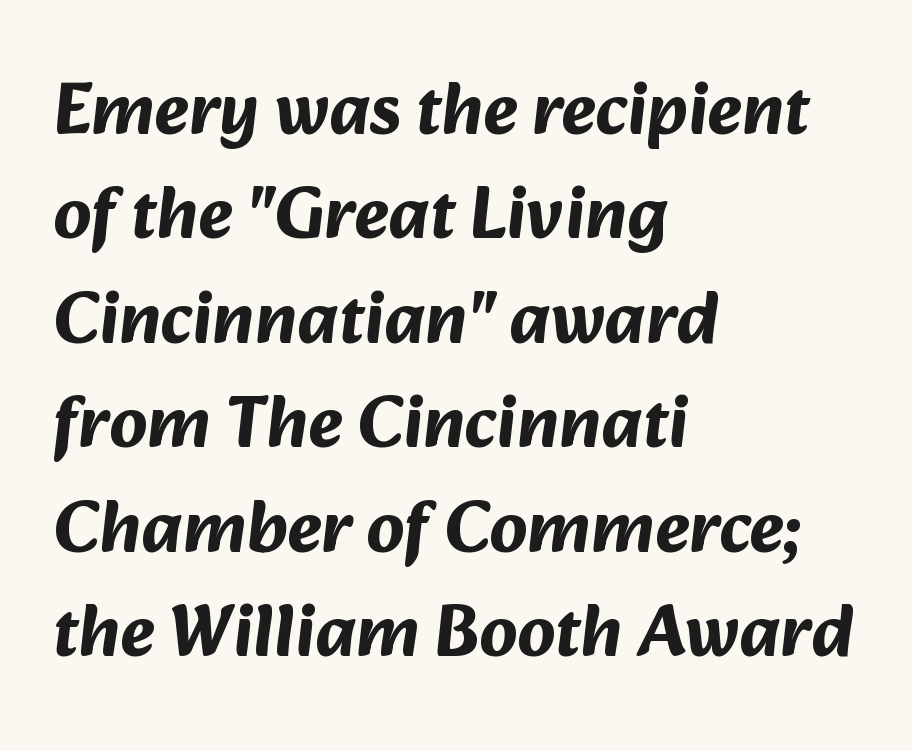
The font is running at its bold setting. The area under the type is left untouched. Line beginnings align vertically; line endings do not. Nothing sits at the stroke ends, so this counts as sans-serif. Honestly, the letter spacing is just normal — you wouldn't notice it. Is there much room between lines? A standard amount, neither cramped nor airy.
